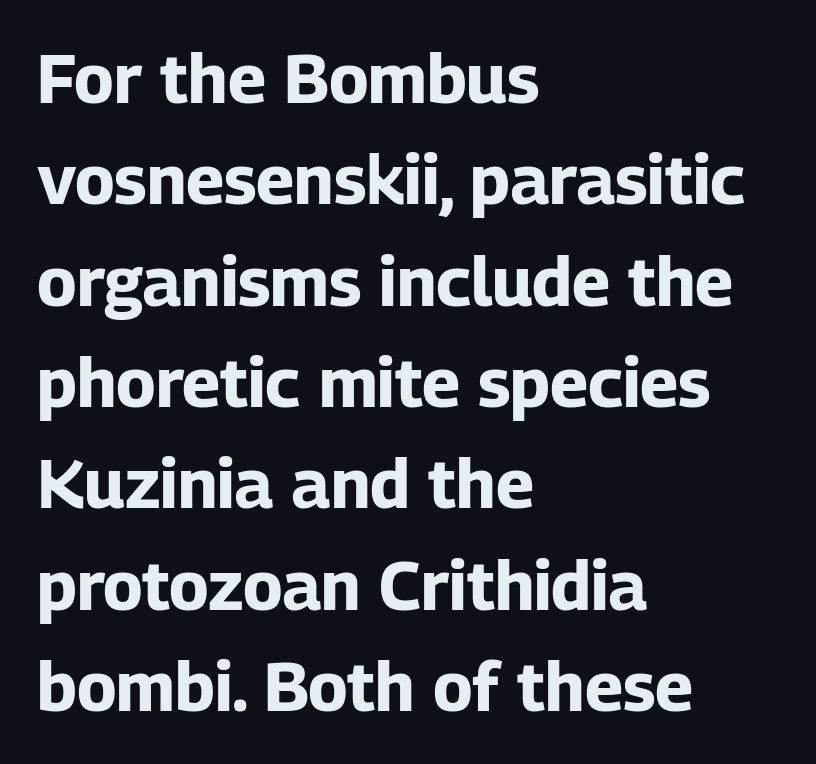
Q: Is the text bold? A: Yes.
Q: Is the text italic (slanted)? A: No, it is upright.
Q: Is the typeface a serif or a sans-serif typeface? A: Sans-serif.
Q: Is the text underlined? A: No.
Q: How is the paragraph aligned? A: Left-aligned.
Q: Is the spacing between letters normal or unusually wide? A: Normal.
Q: Is the spacing between lines tight, normal or loose? A: Normal.
Q: Width (condensed, normal, or wide)? A: Normal.
Q: Stroke contrast? A: Low.
Q: x-height? A: Medium.
Q: Monospaced? A: No.
